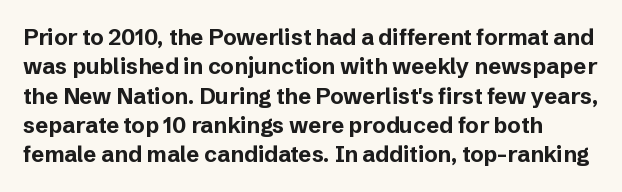
The image shows 22 px bold type, upright; set normal line spacing (1.33x), normal letter spacing, not underlined.
